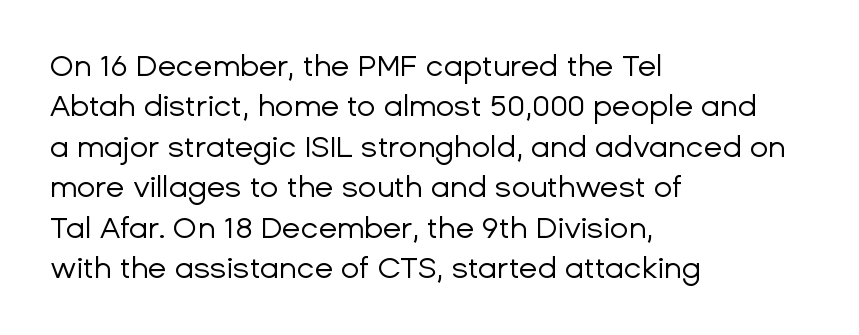
Q: Is the text bold? A: No.
Q: Is the text italic (slanted)? A: No, it is upright.
Q: Is the typeface a serif or a sans-serif typeface? A: Sans-serif.
Q: Is the text underlined? A: No.
Q: How is the paragraph aligned? A: Left-aligned.
Q: Is the spacing between letters normal or unusually wide? A: Normal.
Q: Is the spacing between lines tight, normal or loose? A: Normal.
Q: Width (condensed, normal, or wide)? A: Normal.
Q: Stroke contrast? A: Low.
Q: x-height? A: Medium.
Q: Monospaced? A: No.
